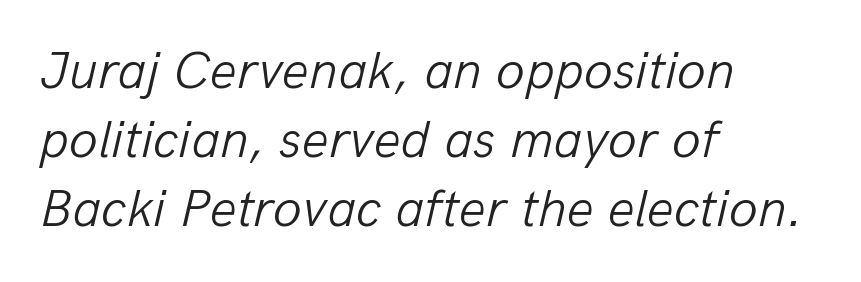
The image shows 53 px light type, italic (leaning right); set left-aligned, normal line spacing (1.3x), normal letter spacing, not underlined; low stroke contrast and a medium x-height.
